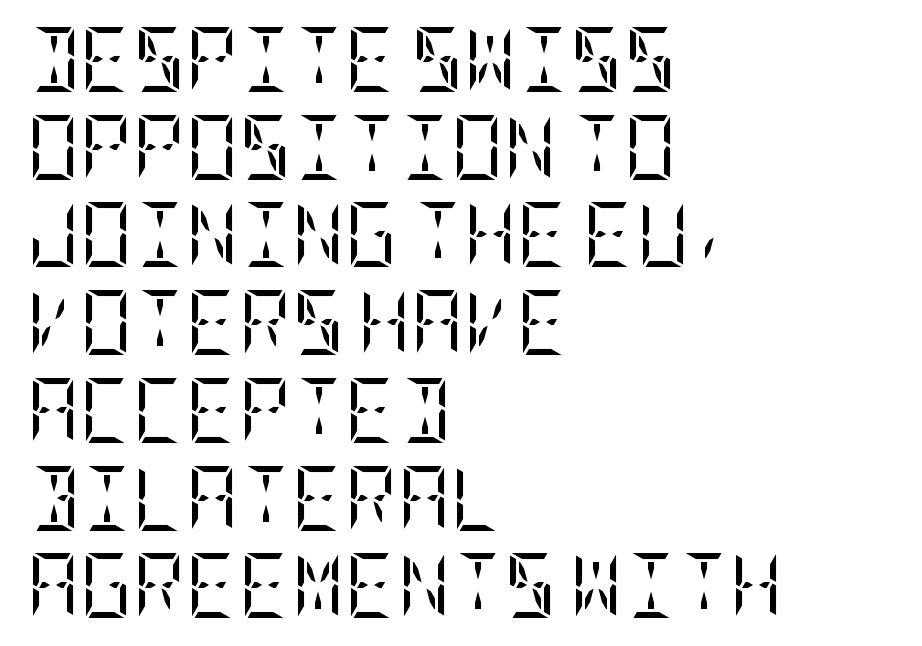
The space between consecutive lines is moderate. Old-style or modern, the face here clearly has serifs. This sample uses plain, unmodified letter spacing. On a weight scale, this lands at 450 or below.
